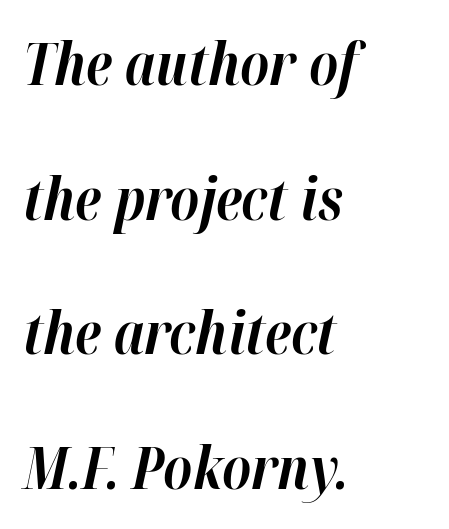
{"italic": "yes", "lean": "right", "slant_degrees": 12, "bold": "yes", "weight": "bold", "width": "normal", "stroke_contrast": "high", "x_height": "medium", "monospaced": "no", "underline": "no", "align": "left", "line_spacing": "loose", "line_spacing_ratio": 2.32, "letter_spacing": "normal", "letter_spacing_em": 0.0, "glyph_px": 58}
